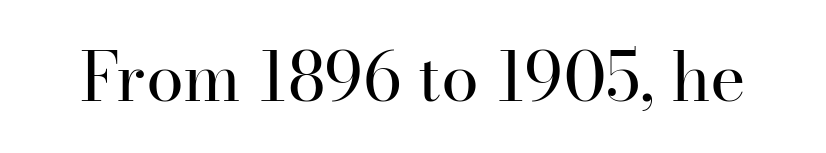
The image shows 68 px regular-weight serif type, upright; set normal letter spacing, not underlined; high stroke contrast and a small x-height.
